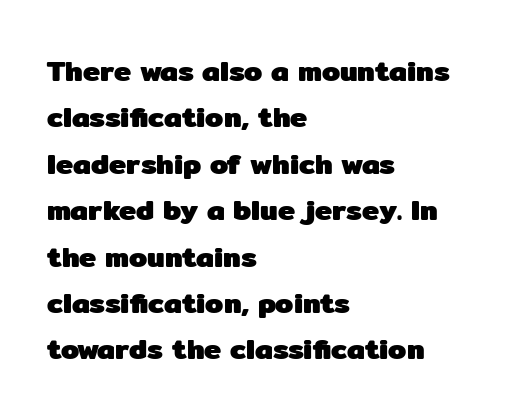
The image shows 29 px heavy sans-serif type, upright; set left-aligned, normal line spacing (1.6x), normal letter spacing, not underlined; low stroke contrast and a medium x-height.
